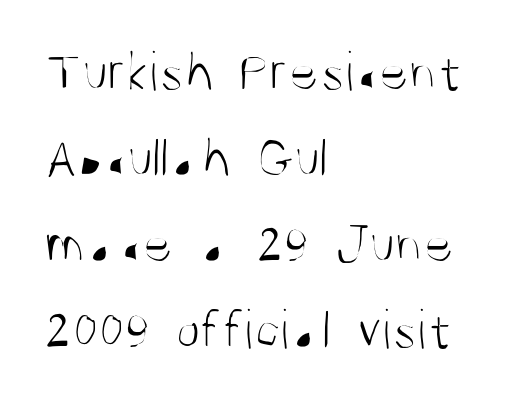
{"serif": "no", "italic": "no", "bold": "no", "weight": "light", "width": "condensed", "stroke_contrast": "medium", "x_height": "large", "monospaced": "no", "underline": "no", "align": "left", "line_spacing": "normal", "line_spacing_ratio": 1.51, "letter_spacing": "normal", "letter_spacing_em": 0.0, "glyph_px": 57}
